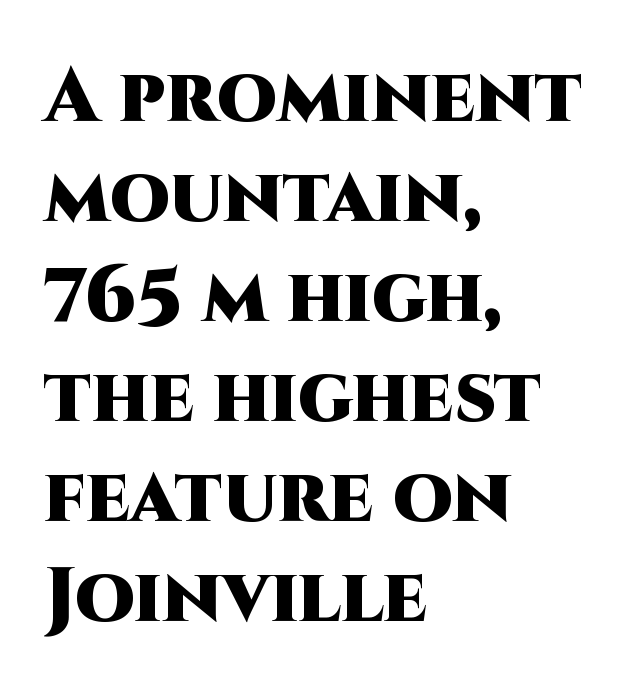
The image shows 77 px heavy sans-serif type, upright; set left-aligned, normal line spacing (1.3x), normal letter spacing, not underlined; high stroke contrast and a large x-height.
